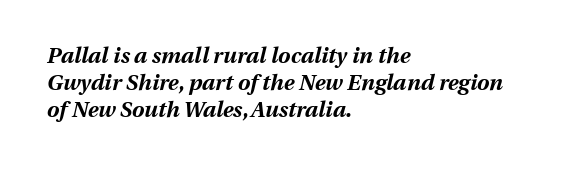
The image shows 22 px bold type, italic (leaning right); set left-aligned, line spacing 1.22x, normal letter spacing, not underlined.
